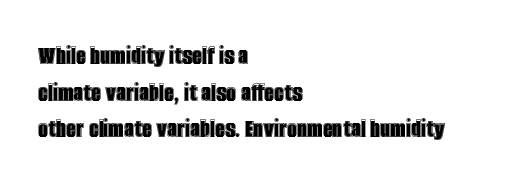
The image shows 28 px condensed type, upright; set left-aligned, normal line spacing (1.31x), normal letter spacing, not underlined; a large x-height.
